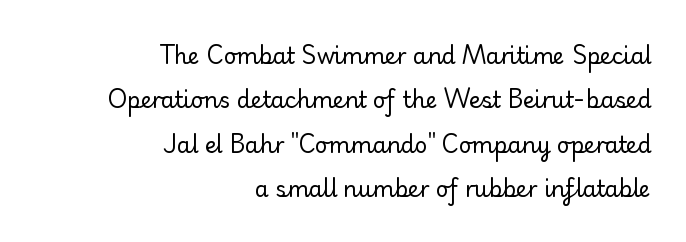
{"italic": "no", "bold": "no", "underline": "no", "align": "right", "line_spacing": "loose", "line_spacing_ratio": 2.02, "letter_spacing": "normal", "letter_spacing_em": 0.0, "glyph_px": 22}
